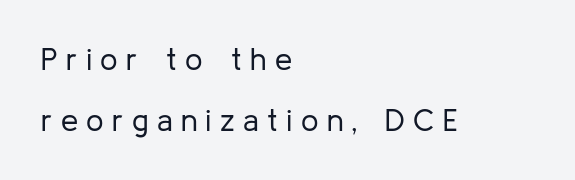
The image shows 31 px regular-weight sans-serif type, upright; set left-aligned, loose line spacing (1.97x), unusually wide letter spacing (+0.27 em), not underlined; low stroke contrast and a medium x-height.
